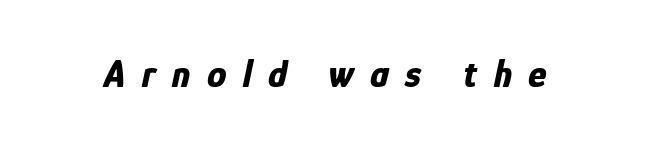
Q: Is the text bold? A: Yes.
Q: Is the text italic (slanted)? A: Yes, it leans right by about 12 degrees.
Q: Is the text underlined? A: No.
Q: Is the spacing between letters normal or unusually wide? A: Unusually wide.
Q: Width (condensed, normal, or wide)? A: Condensed.
Q: Stroke contrast? A: Low.
Q: x-height? A: Medium.
Q: Monospaced? A: No.
